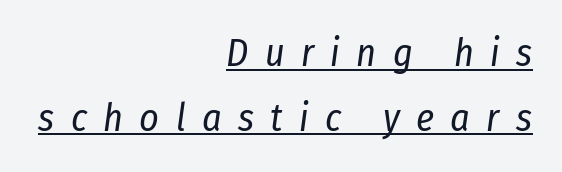
Honestly, the row spacing looks completely unremarkable. A typographer would call this underscored text. Compared with a flush-left layout, this one pins lines to the opposite, right side. Inter-character spacing is expanded well beyond the font's built-in metrics. Posture: slanted.
